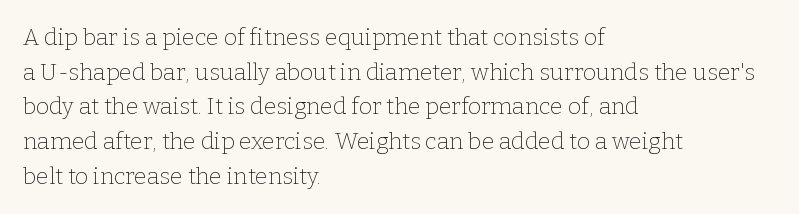
Q: Is the text bold? A: No.
Q: Is the text italic (slanted)? A: No, it is upright.
Q: Is the text underlined? A: No.
Q: How is the paragraph aligned? A: Left-aligned.
Q: Is the spacing between letters normal or unusually wide? A: Normal.
Q: Is the spacing between lines tight, normal or loose? A: Normal.
